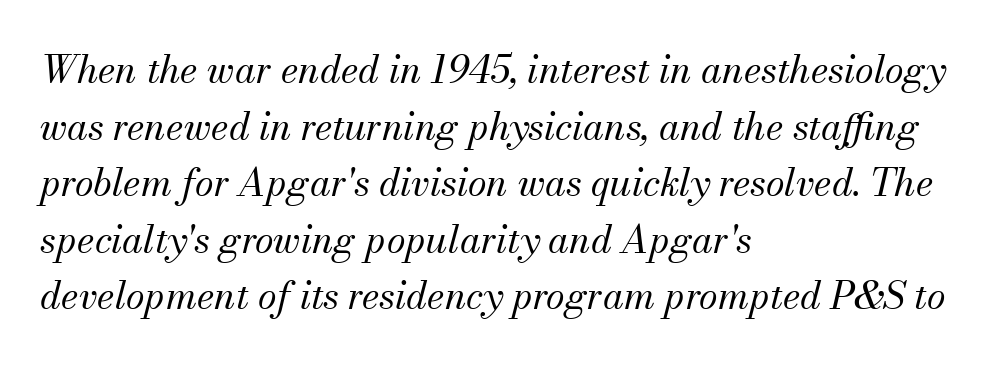
Q: Is the text bold? A: No.
Q: Is the text italic (slanted)? A: Yes, it leans right by about 13 degrees.
Q: Is the typeface a serif or a sans-serif typeface? A: Serif.
Q: Is the text underlined? A: No.
Q: How is the paragraph aligned? A: Left-aligned.
Q: Is the spacing between letters normal or unusually wide? A: Normal.
Q: Is the spacing between lines tight, normal or loose? A: Normal.
Q: Width (condensed, normal, or wide)? A: Normal.
Q: Stroke contrast? A: Medium.
Q: x-height? A: Small.
Q: Monospaced? A: No.
